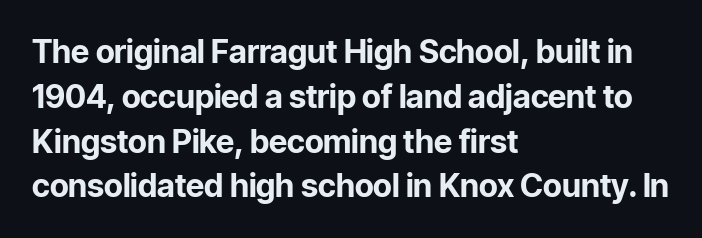
{"serif": "no", "italic": "no", "bold": "yes", "weight": "bold", "width": "normal", "stroke_contrast": "low", "x_height": "medium", "monospaced": "no", "underline": "no", "align": "left", "line_spacing": "normal", "line_spacing_ratio": 1.4, "letter_spacing": "normal", "letter_spacing_em": 0.0, "glyph_px": 32}
